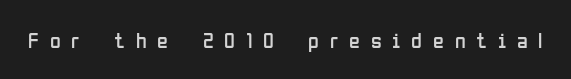
In terms of posture, this sample is upright. Inter-character spacing is expanded well beyond the font's built-in metrics. Underline: absent. The typesetting does not lean heavy: it is not bold.
